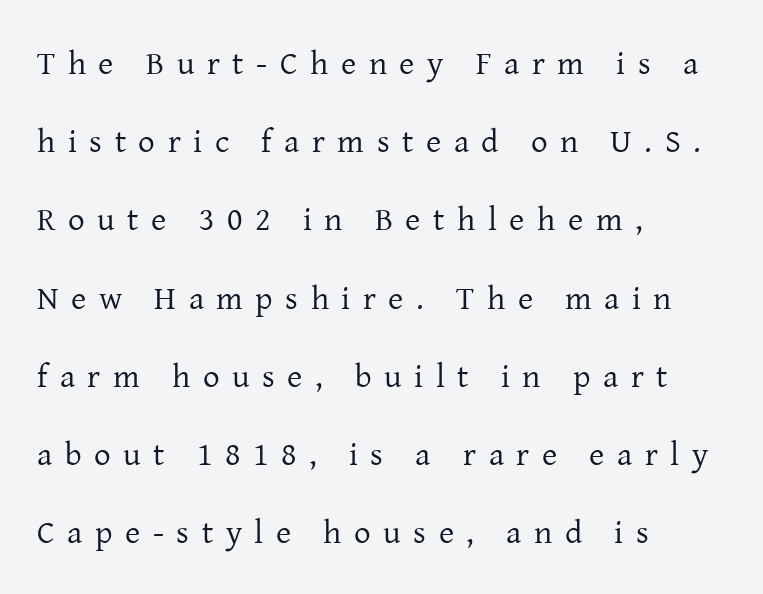
Q: Is the text bold? A: No.
Q: Is the text italic (slanted)? A: No, it is upright.
Q: Is the typeface a serif or a sans-serif typeface? A: Serif.
Q: Is the text underlined? A: No.
Q: How is the paragraph aligned? A: Left-aligned.
Q: Is the spacing between letters normal or unusually wide? A: Unusually wide.
Q: Is the spacing between lines tight, normal or loose? A: Loose.
Q: Width (condensed, normal, or wide)? A: Normal.
Q: Stroke contrast? A: Low.
Q: x-height? A: Medium.
Q: Monospaced? A: No.
